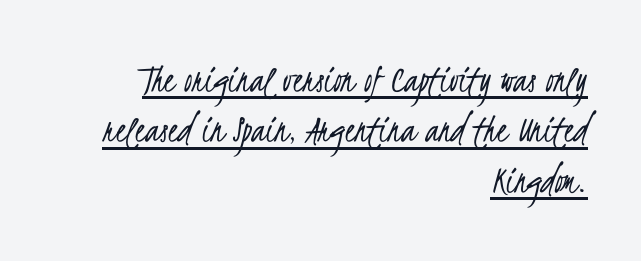
You could not count columns in this text — the font is proportionally spaced. You can tell from the bare stems that sans-serif type was used. Honestly, the underline is the first thing you notice here. Stems and bowls with no extra thickness — not bold. Nobody touched the tracking dial on this one. Where is the straight margin? On the right.
